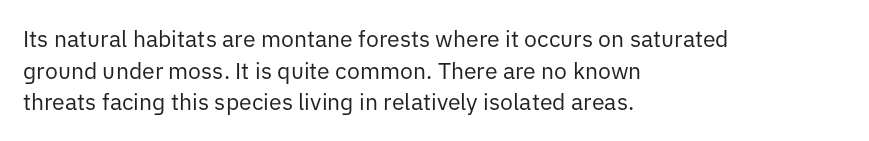
The strokes are not fattened; the text isn't bold. Beneath every word, the page is bare. Every row of glyphs begins at an identical x-position on the left. In terms of posture, this sample is upright.
